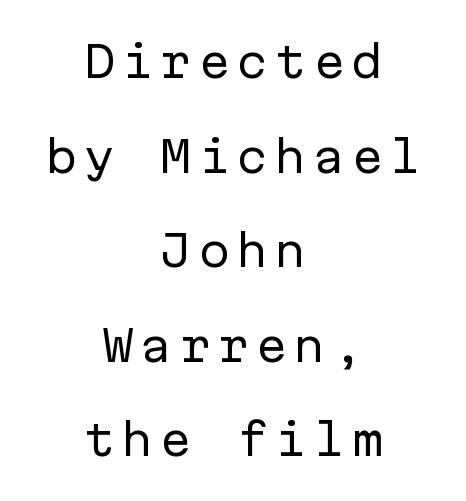
Q: Is the text bold? A: No.
Q: Is the text italic (slanted)? A: No, it is upright.
Q: Is the typeface a serif or a sans-serif typeface? A: Sans-serif.
Q: Is the text underlined? A: No.
Q: How is the paragraph aligned? A: Centered.
Q: Is the spacing between lines tight, normal or loose? A: Loose.
Q: Width (condensed, normal, or wide)? A: Normal.
Q: Stroke contrast? A: Low.
Q: x-height? A: Medium.
Q: Monospaced? A: Yes.
